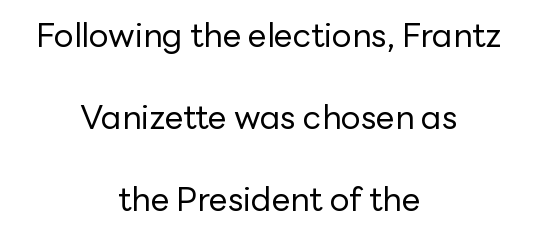
The image shows 33 px regular-weight sans-serif type, upright; set centered, loose line spacing (2.49x), normal letter spacing, not underlined; low stroke contrast and a medium x-height.
